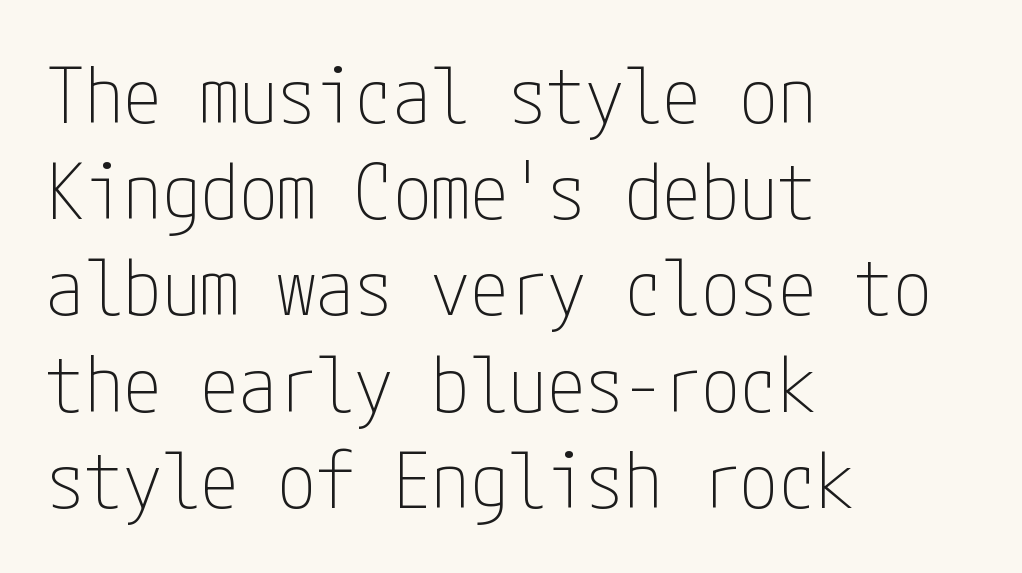
Q: Is the text bold? A: No.
Q: Is the text italic (slanted)? A: No, it is upright.
Q: Is the typeface a serif or a sans-serif typeface? A: Sans-serif.
Q: Is the text underlined? A: No.
Q: How is the paragraph aligned? A: Left-aligned.
Q: Is the spacing between letters normal or unusually wide? A: Normal.
Q: Is the spacing between lines tight, normal or loose? A: Normal.
Q: Width (condensed, normal, or wide)? A: Condensed.
Q: Stroke contrast? A: Low.
Q: x-height? A: Medium.
